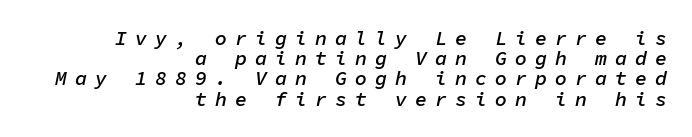
Compared with ordinary roman type, these characters are visibly tilted. Words float on clear page, feet unadorned. Observe the wide spacing: letters keep a clear distance from each other. Compared with an ordinary text face, these strokes are moderately heavier — a semibold. Each line ends at the same right margin while the left side varies.
